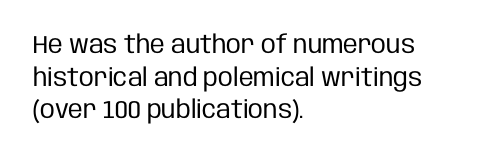
Q: Is the text bold? A: No.
Q: Is the text italic (slanted)? A: No, it is upright.
Q: Is the text underlined? A: No.
Q: How is the paragraph aligned? A: Left-aligned.
Q: Is the spacing between letters normal or unusually wide? A: Normal.
Q: Is the spacing between lines tight, normal or loose? A: Normal.
